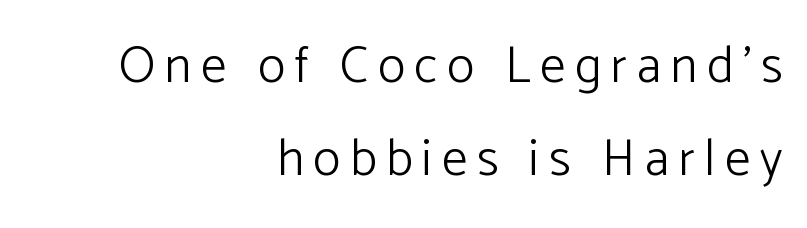
Q: Is the text bold? A: No.
Q: Is the text italic (slanted)? A: No, it is upright.
Q: Is the typeface a serif or a sans-serif typeface? A: Sans-serif.
Q: Is the text underlined? A: No.
Q: How is the paragraph aligned? A: Right-aligned.
Q: Width (condensed, normal, or wide)? A: Normal.
Q: Stroke contrast? A: Low.
Q: x-height? A: Medium.
Q: Monospaced? A: No.
